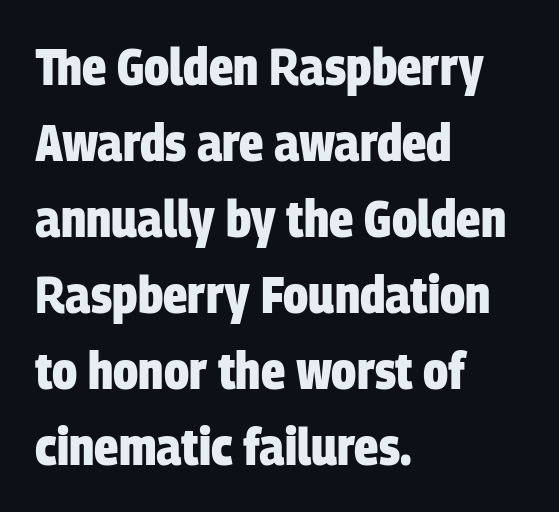
Reading down the block, your eye returns to a fixed left position each line. Nothing sits at the stroke ends, so this counts as sans-serif. The letters advance in unequal steps, a hallmark of proportional type. The passage shown stacks its lines at a standard gap. These words are printed bold, with thick strokes throughout.
